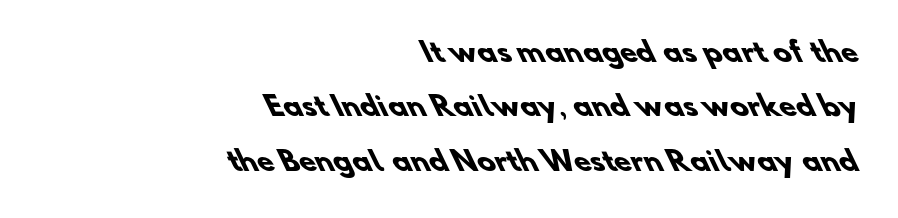
{"bold": "yes", "underline": "no", "align": "right", "line_spacing": "loose", "line_spacing_ratio": 2.01, "letter_spacing": "normal", "letter_spacing_em": 0.0, "glyph_px": 27}
